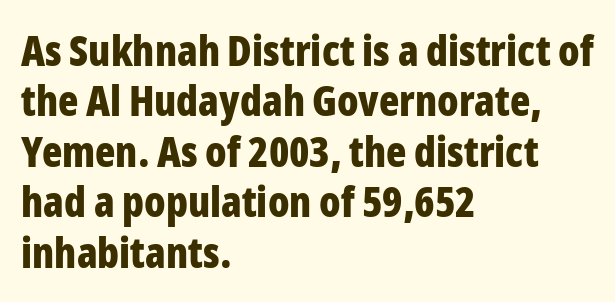
{"serif": "no", "italic": "no", "bold": "yes", "weight": "bold", "width": "condensed", "stroke_contrast": "low", "x_height": "medium", "monospaced": "no", "underline": "no", "align": "left", "line_spacing_ratio": 1.2, "letter_spacing": "normal", "letter_spacing_em": 0.0, "glyph_px": 42}
